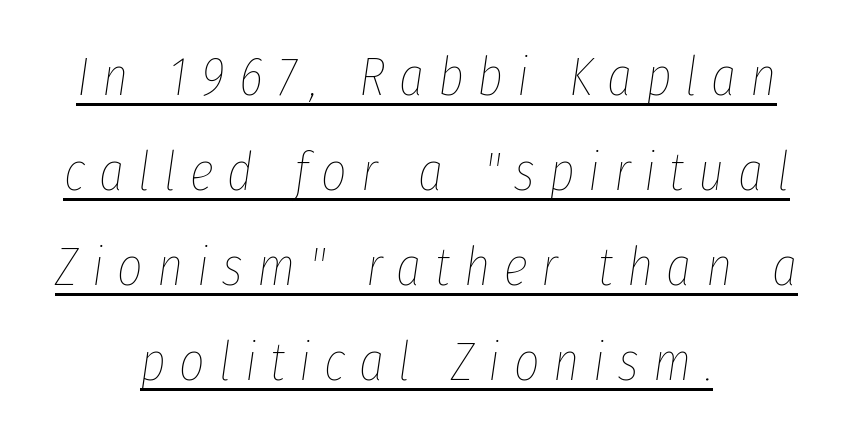
Words appear elongated and porous because spacing is wide. Think of a printed novel: that variable character pitch is what you see here. The lettering is marked with a stroke running underneath it. Each line is balanced around a shared central axis.
